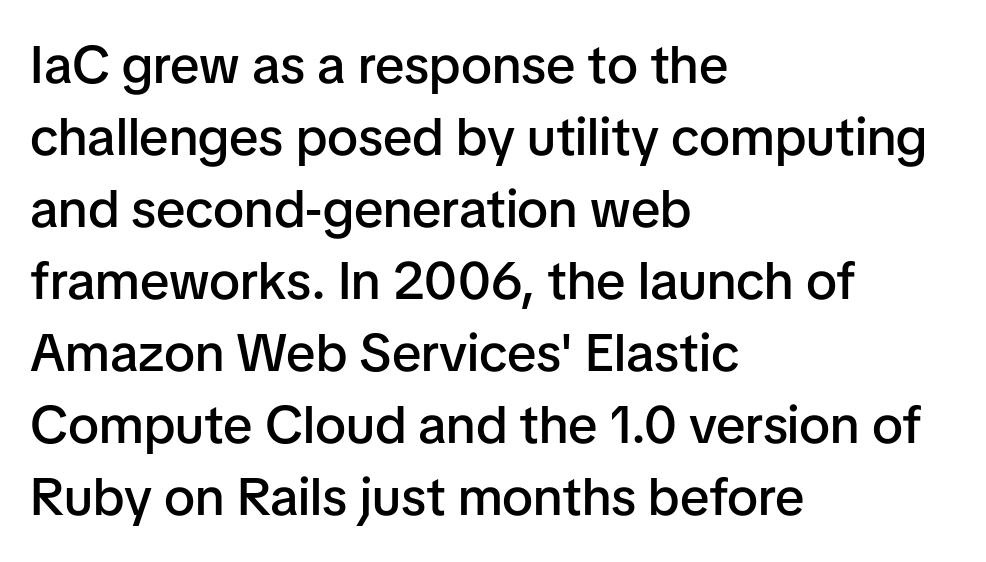
The image shows 53 px semibold sans-serif type, upright; set left-aligned, normal line spacing (1.36x), normal letter spacing, not underlined; low stroke contrast and a medium x-height.
